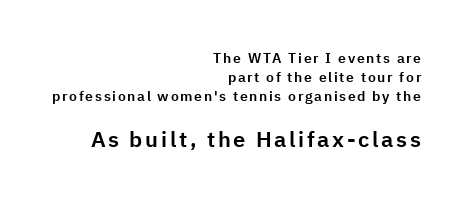
{"italic": "no", "underline": "no", "align": "right", "line_spacing": "normal", "line_spacing_ratio": 1.37, "larger_block": "second", "size_ratio": 1.57, "glyph_px": 22}
